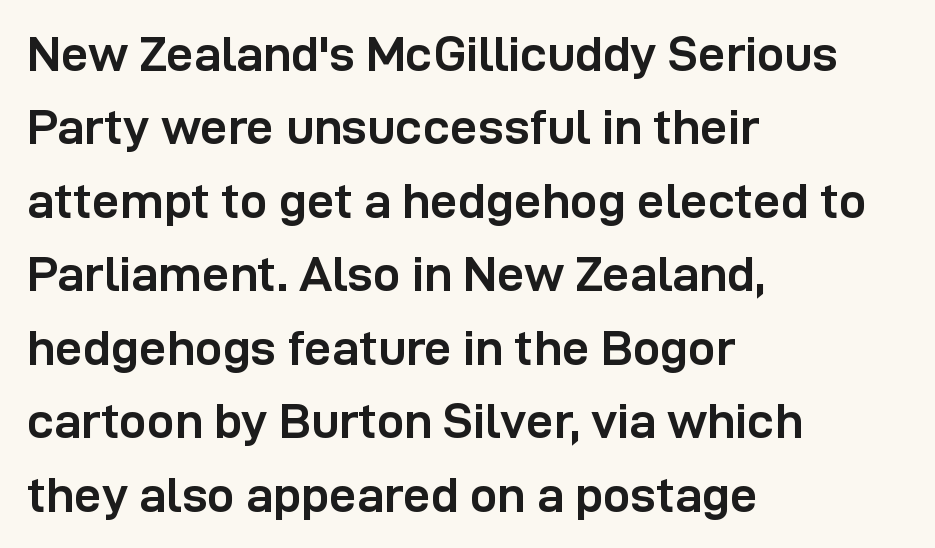
The image shows 49 px semibold sans-serif type, upright; set left-aligned, normal line spacing (1.5x), normal letter spacing, not underlined; low stroke contrast and a medium x-height.
